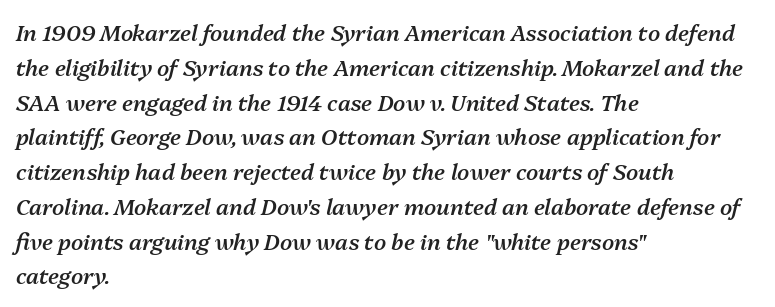
Q: Is the text bold? A: Semi-bold.
Q: Is the text italic (slanted)? A: Yes, it leans right by about 13 degrees.
Q: Is the text underlined? A: No.
Q: How is the paragraph aligned? A: Left-aligned.
Q: Is the spacing between letters normal or unusually wide? A: Normal.
Q: Is the spacing between lines tight, normal or loose? A: Normal.
